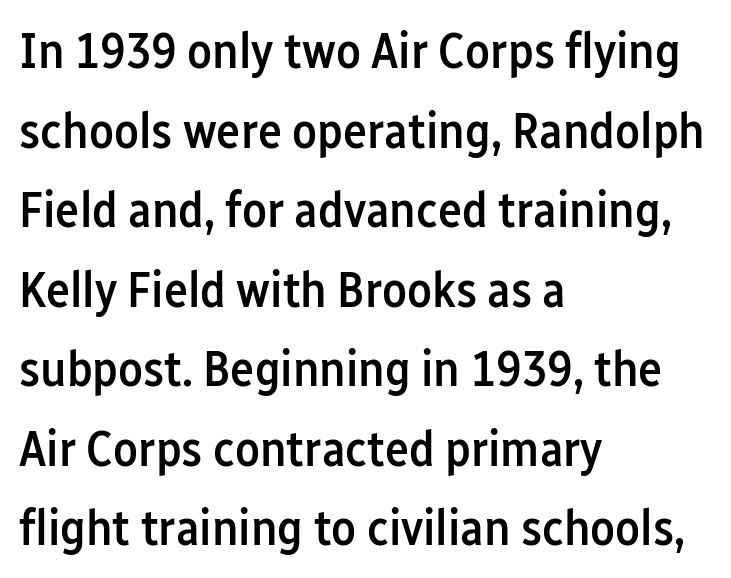
Has an underline been added? It has not. Where is the straight margin? On the left. A typesetter would call this proportional, since set widths differ per character. The horizontal fit of the characters is conventional and even. The lettering stays uniformly vertical, giving the passage a roman look.
